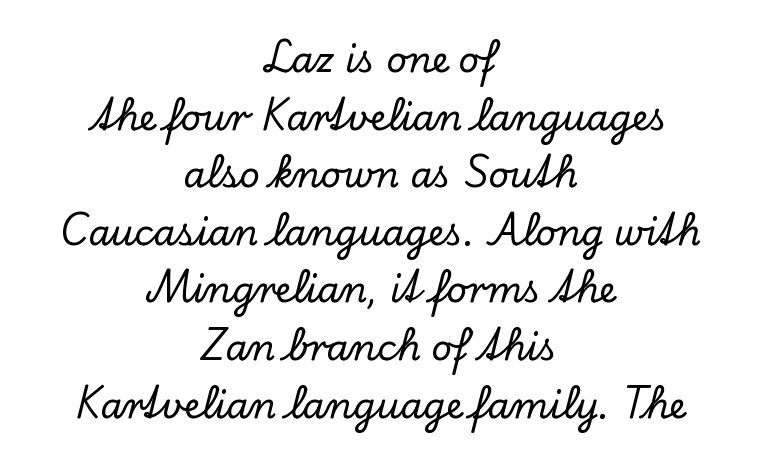
{"serif": "yes", "width": "normal", "stroke_contrast": "low", "x_height": "small", "monospaced": "no", "underline": "no", "align": "center", "line_spacing": "normal", "line_spacing_ratio": 1.6, "letter_spacing": "normal", "letter_spacing_em": 0.0, "glyph_px": 36}
